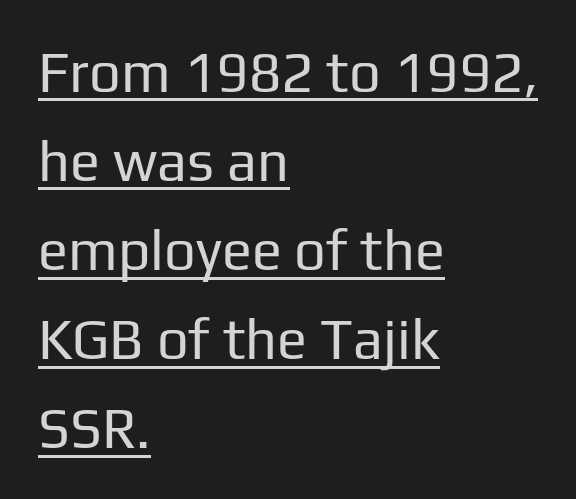
The image shows 56 px regular-weight sans-serif type, upright; set left-aligned, normal line spacing (1.59x), normal letter spacing, underlined; low stroke contrast and a medium x-height.
